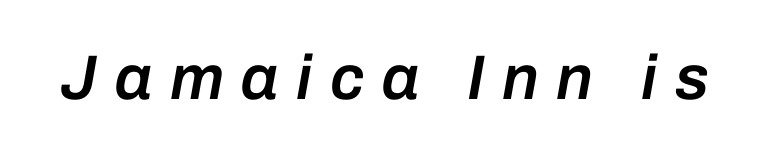
{"italic": "yes", "lean": "right", "slant_degrees": 10, "bold": "semi", "weight": "semibold", "width": "normal", "stroke_contrast": "low", "x_height": "medium", "monospaced": "no", "underline": "no", "letter_spacing": "wide", "letter_spacing_em": 0.28, "glyph_px": 63}
